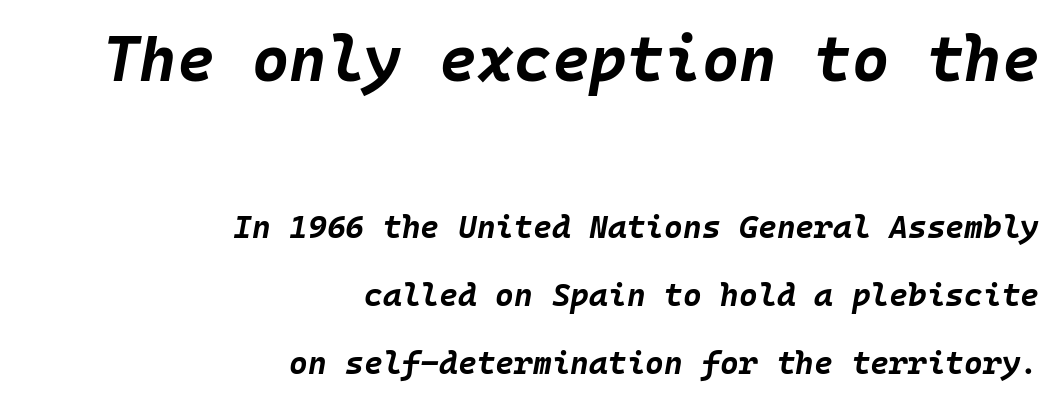
The image shows 64 px bold type, italic (leaning right), monospaced; set right-aligned, loose line spacing (2.12x), normal letter spacing, not underlined; the first (top) block is 2.0x larger; low stroke contrast and a large x-height.
